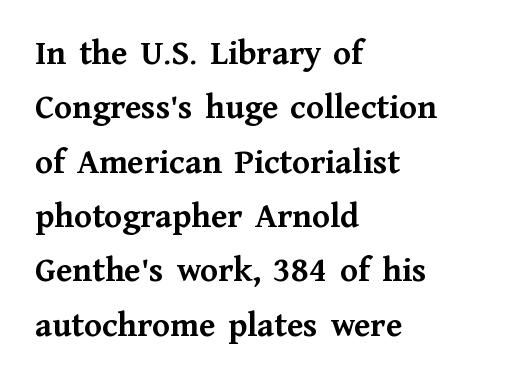
Q: Is the text bold? A: Yes.
Q: Is the text italic (slanted)? A: No, it is upright.
Q: Is the typeface a serif or a sans-serif typeface? A: Serif.
Q: Is the text underlined? A: No.
Q: How is the paragraph aligned? A: Left-aligned.
Q: Is the spacing between letters normal or unusually wide? A: Normal.
Q: Is the spacing between lines tight, normal or loose? A: Normal.
Q: Width (condensed, normal, or wide)? A: Normal.
Q: Stroke contrast? A: Medium.
Q: x-height? A: Medium.
Q: Monospaced? A: No.
